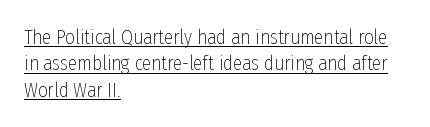
The image shows 21 px text type, upright; set left-aligned, normal line spacing (1.26x), normal letter spacing, underlined.
